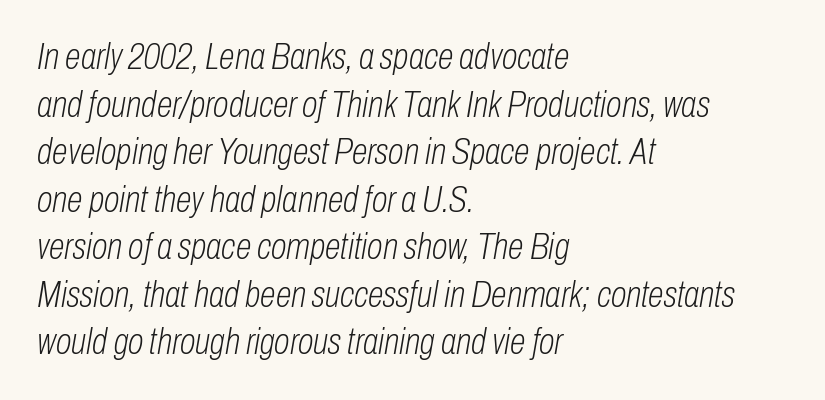
{"italic": "yes", "lean": "right", "slant_degrees": 10, "bold": "no", "weight": "light", "width": "condensed", "stroke_contrast": "low", "x_height": "medium", "monospaced": "no", "underline": "no", "align": "left", "line_spacing": "normal", "line_spacing_ratio": 1.32, "letter_spacing": "normal", "letter_spacing_em": 0.0, "glyph_px": 36}
